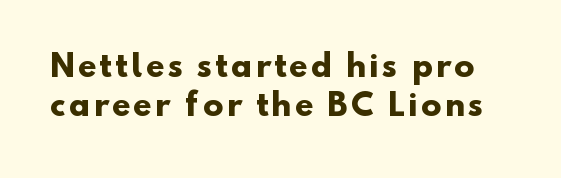
{"serif": "no", "bold": "yes", "weight": "heavy", "width": "normal", "stroke_contrast": "low", "x_height": "small", "monospaced": "no", "underline": "no", "line_spacing": "normal", "line_spacing_ratio": 1.31, "glyph_px": 30}
